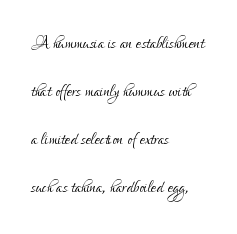
Is the letter spacing exaggerated? No — it looks like the ordinary default. Underlining? Definitely not there. A typesetter would call this leading open, well beyond the default. Is the type heavy? It reads as light-to-regular instead.
